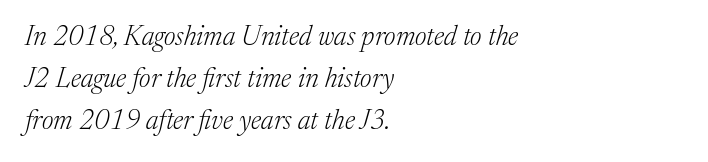
{"italic": "yes", "lean": "right", "slant_degrees": 17, "bold": "no", "underline": "no", "align": "left", "line_spacing": "normal", "line_spacing_ratio": 1.55, "letter_spacing": "normal", "letter_spacing_em": 0.0, "glyph_px": 27}
